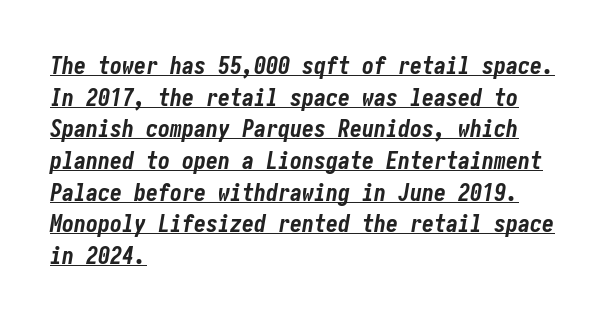
The image shows 24 px bold type, italic (leaning right); set left-aligned, normal line spacing (1.32x), normal letter spacing, underlined.
